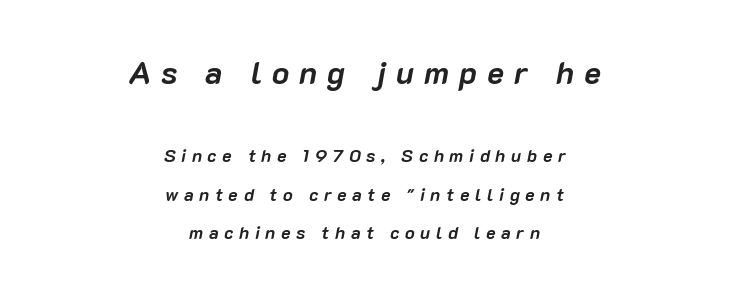
The image shows 32 px semibold type, italic (leaning right); set centered, loose line spacing (2.12x), unusually wide letter spacing (+0.31 em), not underlined; the first (top) block is 1.78x larger; low stroke contrast and a medium x-height.
